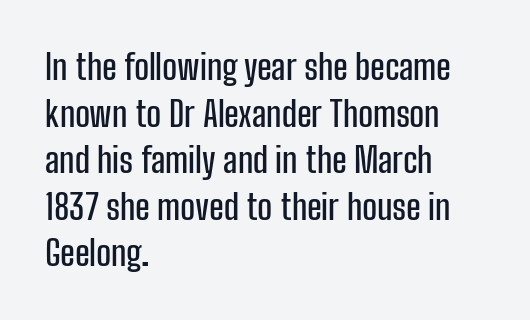
The foot of each line stays bare and open. The specimen reads as upright at a glance. Each letter's strokes conclude bluntly, with no projecting serifs. A typesetter would call this zero additional tracking.
